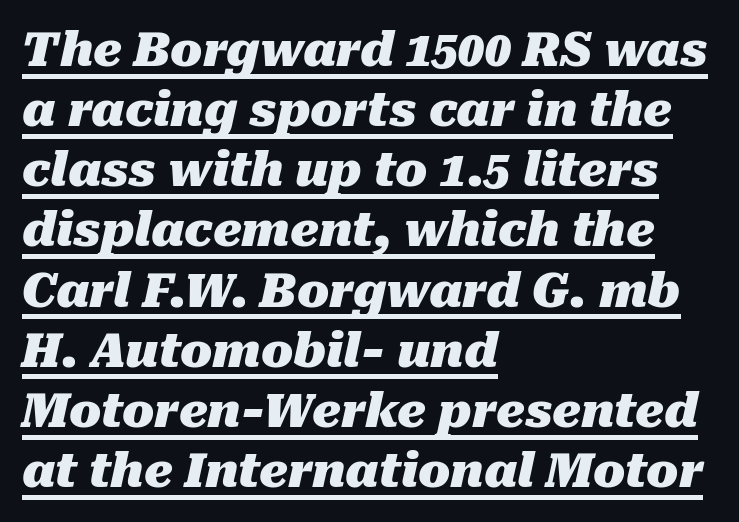
The image shows 47 px heavy type, italic (leaning right); set left-aligned, normal line spacing (1.28x), normal letter spacing, underlined; medium stroke contrast and a medium x-height.
